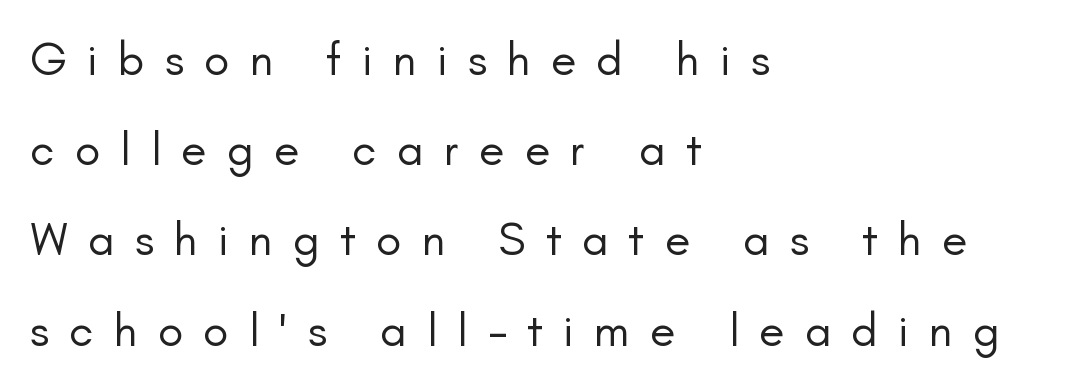
{"serif": "no", "italic": "no", "bold": "no", "weight": "regular", "width": "normal", "stroke_contrast": "low", "x_height": "small", "monospaced": "no", "underline": "no", "align": "left", "line_spacing": "loose", "line_spacing_ratio": 1.92, "letter_spacing": "wide", "letter_spacing_em": 0.43, "glyph_px": 47}
